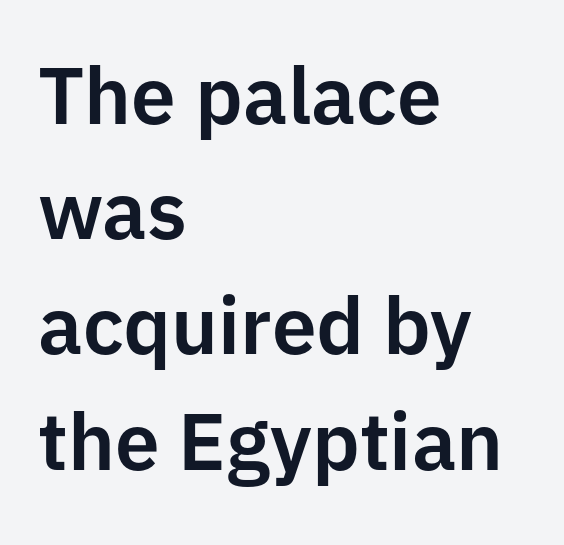
Q: Is the text italic (slanted)? A: No, it is upright.
Q: Is the typeface a serif or a sans-serif typeface? A: Sans-serif.
Q: Is the text underlined? A: No.
Q: How is the paragraph aligned? A: Left-aligned.
Q: Is the spacing between letters normal or unusually wide? A: Normal.
Q: Is the spacing between lines tight, normal or loose? A: Normal.
Q: Width (condensed, normal, or wide)? A: Normal.
Q: Stroke contrast? A: Low.
Q: x-height? A: Medium.
Q: Monospaced? A: No.
